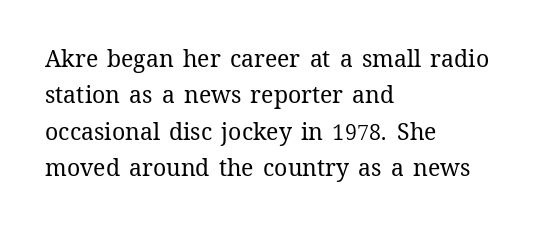
Compared with typical paragraphs, the rows here are spaced about the same. The letterforms sit at book weight or below. Ascenders rise straight up at ninety degrees. The lines are quadded left. Check the space under the baseline: it is left empty. Tracking value appears to be zero — textbook default spacing.
